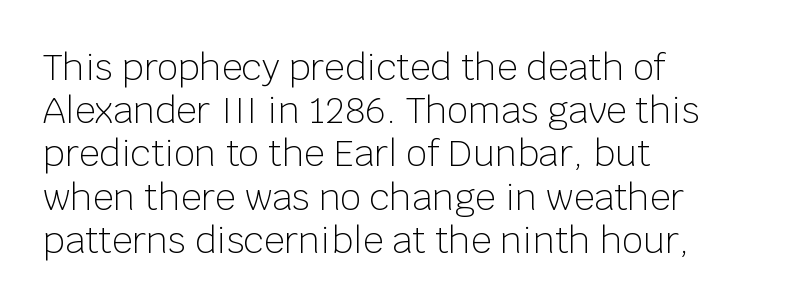
{"serif": "no", "italic": "no", "bold": "no", "weight": "light", "width": "normal", "stroke_contrast": "low", "x_height": "large", "monospaced": "no", "underline": "no", "align": "left", "line_spacing_ratio": 1.2, "letter_spacing": "normal", "letter_spacing_em": 0.0, "glyph_px": 36}
